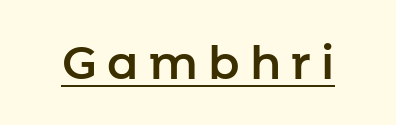
{"serif": "no", "italic": "no", "width": "normal", "stroke_contrast": "low", "x_height": "medium", "monospaced": "no", "underline": "yes", "letter_spacing": "wide", "letter_spacing_em": 0.22, "glyph_px": 46}
